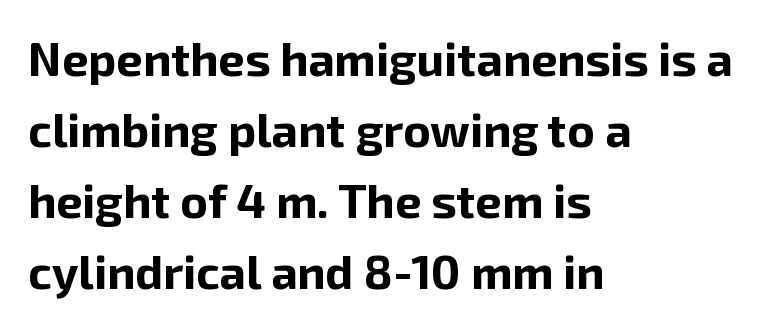
{"serif": "no", "italic": "no", "bold": "yes", "weight": "bold", "width": "normal", "stroke_contrast": "low", "x_height": "medium", "monospaced": "no", "underline": "no", "align": "left", "line_spacing": "normal", "line_spacing_ratio": 1.51, "letter_spacing": "normal", "letter_spacing_em": 0.0, "glyph_px": 47}
